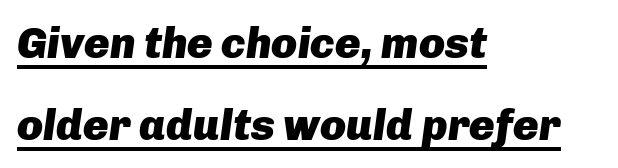
Is there an underline? Yes — a line sits under the letters. Left-aligned paragraph, ragged on the right. An italicized treatment has been applied to the whole sample. Heavy, bold letterforms. The letters advance in unequal steps, a hallmark of proportional type.
